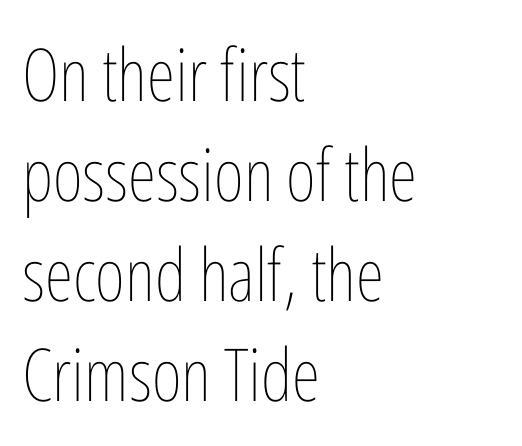
Character widths vary here, with narrow letters taking less room than wide ones. Nothing unusual about the tracking: characters are spaced as the font intends. Check under the words: just untouched page. The block of text has a typical density, with ordinary space between rows. If you drew a line through each stem, it would be perfectly vertical.
